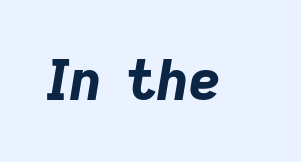
The image shows 55 px bold type, italic (leaning right); set normal letter spacing, not underlined; low stroke contrast and a medium x-height.
